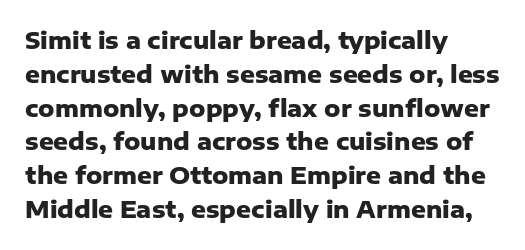
{"italic": "no", "bold": "yes", "underline": "no", "align": "left", "line_spacing": "normal", "line_spacing_ratio": 1.47, "letter_spacing": "normal", "letter_spacing_em": 0.0, "glyph_px": 23}
